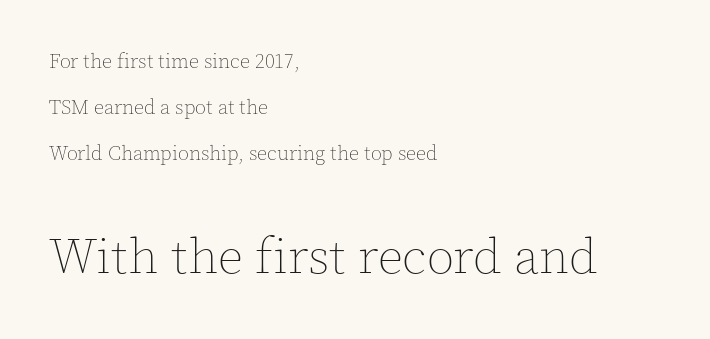
Weight: not bold — regular or lighter. The face used here appears at its bigger size in the lower chunk. Looks like regular typesetting: each glyph gets only the width it needs. Visually the block forms a straight wall on the left and a jagged coastline on the right. Successive baselines arrive slowly, with a big drop between each. The space beneath each line is pristine and unruled.
